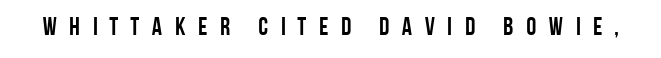
This sample uses an upright cut, with every glyph sitting square on the baseline. Underlining? Definitely not there. Thick stems and heavy bowls — unmistakably bold. Is the letter spacing exaggerated? Yes — the characters are pushed far apart.
